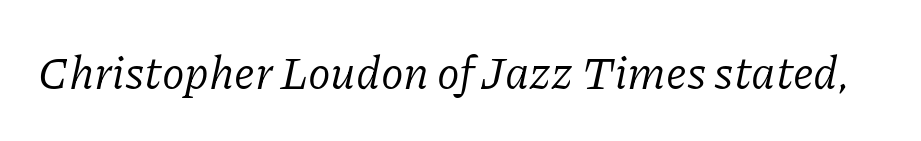
Q: Is the text bold? A: No.
Q: Is the text italic (slanted)? A: Yes, it leans right by about 11 degrees.
Q: Is the typeface a serif or a sans-serif typeface? A: Serif.
Q: Is the text underlined? A: No.
Q: Is the spacing between letters normal or unusually wide? A: Normal.
Q: Width (condensed, normal, or wide)? A: Normal.
Q: Stroke contrast? A: Low.
Q: x-height? A: Medium.
Q: Monospaced? A: No.
